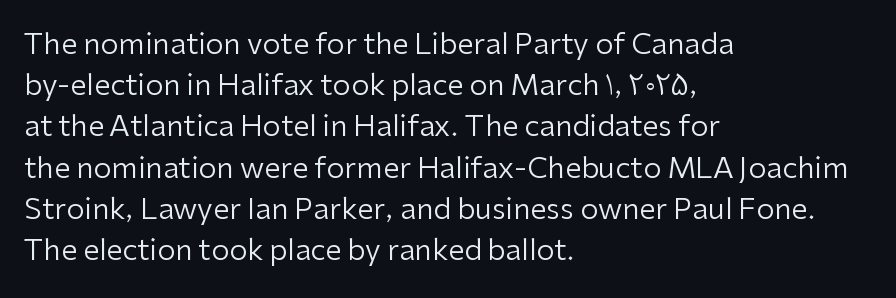
Q: Is the text bold? A: No.
Q: Is the text italic (slanted)? A: No, it is upright.
Q: Is the typeface a serif or a sans-serif typeface? A: Sans-serif.
Q: Is the text underlined? A: No.
Q: How is the paragraph aligned? A: Left-aligned.
Q: Is the spacing between letters normal or unusually wide? A: Normal.
Q: Is the spacing between lines tight, normal or loose? A: Normal.
Q: Width (condensed, normal, or wide)? A: Normal.
Q: Stroke contrast? A: Low.
Q: x-height? A: Medium.
Q: Monospaced? A: No.
